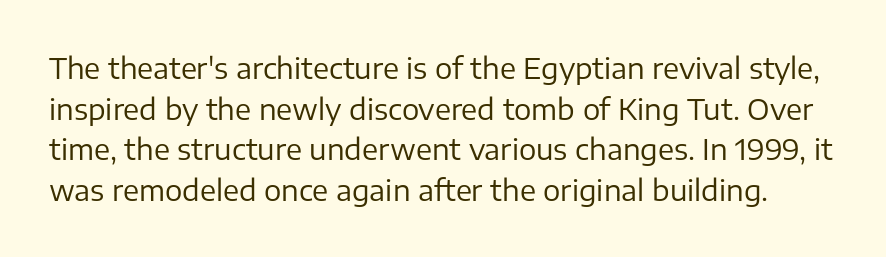
Q: Is the text bold? A: No.
Q: Is the text italic (slanted)? A: No, it is upright.
Q: Is the typeface a serif or a sans-serif typeface? A: Sans-serif.
Q: Is the text underlined? A: No.
Q: Is the spacing between letters normal or unusually wide? A: Normal.
Q: Is the spacing between lines tight, normal or loose? A: Normal.
Q: Width (condensed, normal, or wide)? A: Normal.
Q: Stroke contrast? A: Low.
Q: x-height? A: Medium.
Q: Monospaced? A: No.
